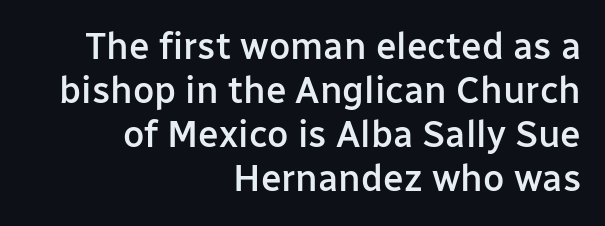
{"serif": "no", "italic": "no", "bold": "semi", "weight": "semibold", "width": "normal", "stroke_contrast": "low", "x_height": "medium", "monospaced": "no", "underline": "no", "align": "right", "line_spacing_ratio": 1.19, "letter_spacing": "normal", "letter_spacing_em": 0.0, "glyph_px": 37}
